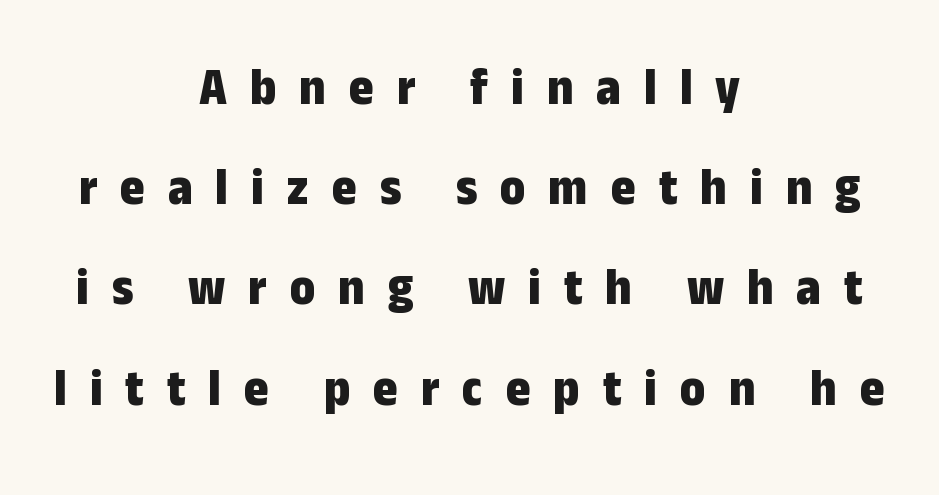
{"serif": "no", "italic": "no", "bold": "yes", "weight": "bold", "width": "condensed", "stroke_contrast": "low", "x_height": "medium", "monospaced": "no", "underline": "no", "align": "center", "line_spacing_ratio": 1.89, "letter_spacing": "wide", "letter_spacing_em": 0.43, "glyph_px": 53}
